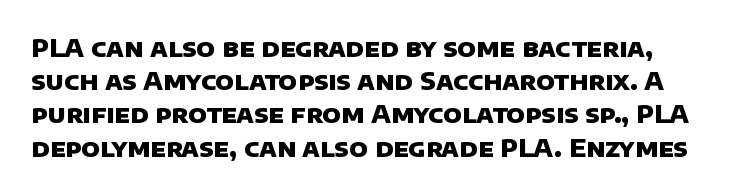
Q: Is the text bold? A: Yes.
Q: Is the text underlined? A: No.
Q: Is the spacing between letters normal or unusually wide? A: Normal.
Q: Is the spacing between lines tight, normal or loose? A: Normal.
